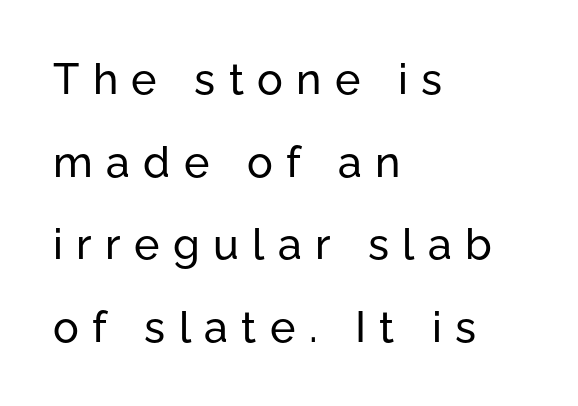
Q: Is the text italic (slanted)? A: No, it is upright.
Q: Is the typeface a serif or a sans-serif typeface? A: Sans-serif.
Q: Is the text underlined? A: No.
Q: How is the paragraph aligned? A: Left-aligned.
Q: Is the spacing between letters normal or unusually wide? A: Unusually wide.
Q: Is the spacing between lines tight, normal or loose? A: Loose.
Q: Width (condensed, normal, or wide)? A: Normal.
Q: Stroke contrast? A: Low.
Q: x-height? A: Medium.
Q: Monospaced? A: No.
